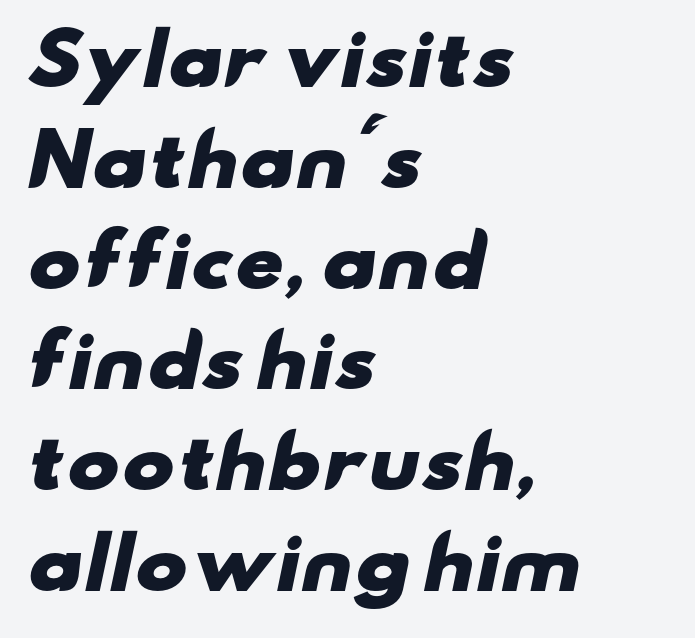
The image shows 70 px heavy, wide sans-serif type; set left-aligned, normal line spacing (1.44x), normal letter spacing, not underlined; low stroke contrast and a small x-height.
